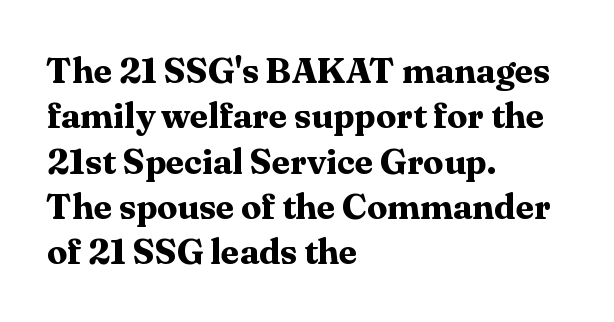
The image shows 36 px bold serif type, upright; set left-aligned, normal line spacing (1.26x), normal letter spacing, not underlined; medium stroke contrast and a medium x-height.
